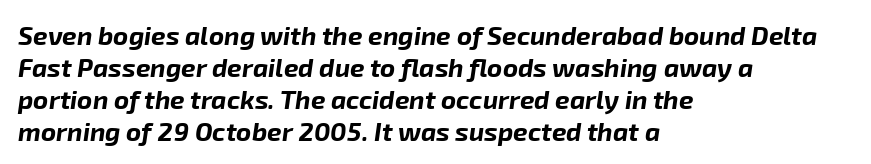
Q: Is the text bold? A: Yes.
Q: Is the text italic (slanted)? A: Yes, it leans right by about 8 degrees.
Q: Is the text underlined? A: No.
Q: How is the paragraph aligned? A: Left-aligned.
Q: Is the spacing between letters normal or unusually wide? A: Normal.
